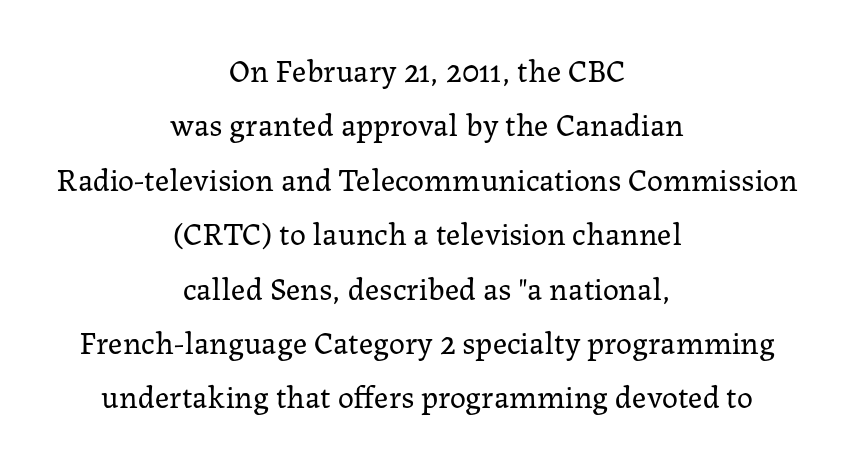
{"serif": "yes", "italic": "no", "bold": "no", "weight": "regular", "width": "normal", "stroke_contrast": "low", "x_height": "medium", "monospaced": "no", "underline": "no", "align": "center", "line_spacing": "normal", "line_spacing_ratio": 1.7, "letter_spacing": "normal", "letter_spacing_em": 0.0, "glyph_px": 32}
